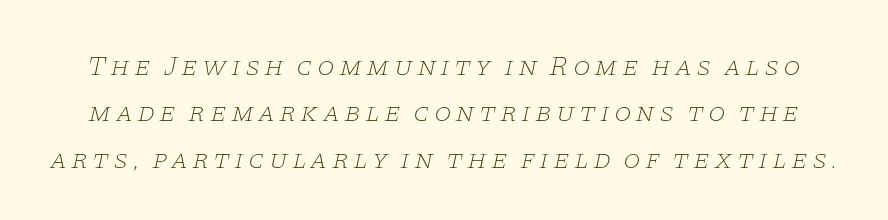
The image shows 28 px thin, wide serif type, italic (leaning right); set normal line spacing (1.66x), not underlined; low stroke contrast and a large x-height.
